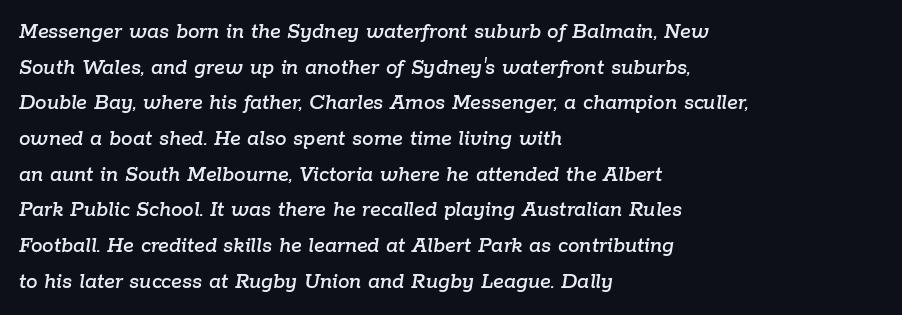
The image shows 23 px text type, italic (leaning right); set left-aligned, normal line spacing (1.55x), normal letter spacing, not underlined.
